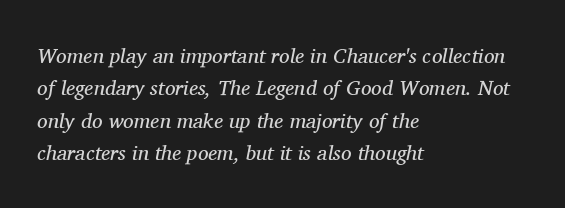
The image shows 21 px text type, italic (leaning right); set left-aligned, normal line spacing (1.54x), normal letter spacing, not underlined.
